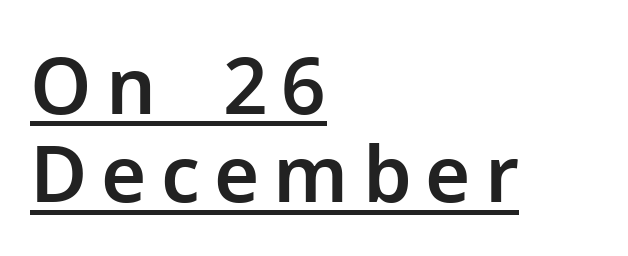
The image shows 78 px sans-serif type, upright; set left-aligned, tight line spacing (1.13x), underlined; low stroke contrast and a medium x-height.
